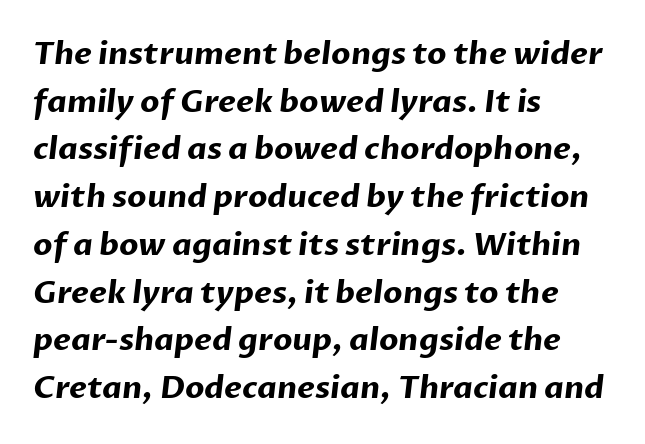
The image shows 31 px bold sans-serif type; set left-aligned, normal line spacing (1.54x), normal letter spacing, not underlined; low stroke contrast and a medium x-height.
